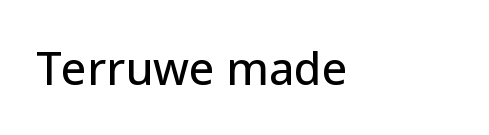
The image shows 45 px sans-serif type, upright; set left-aligned, normal letter spacing, not underlined; low stroke contrast and a medium x-height.
